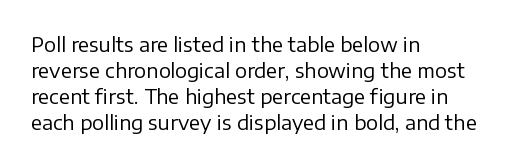
{"italic": "no", "bold": "no", "underline": "no", "align": "left", "line_spacing": "normal", "line_spacing_ratio": 1.3, "letter_spacing": "normal", "letter_spacing_em": 0.0, "glyph_px": 20}
